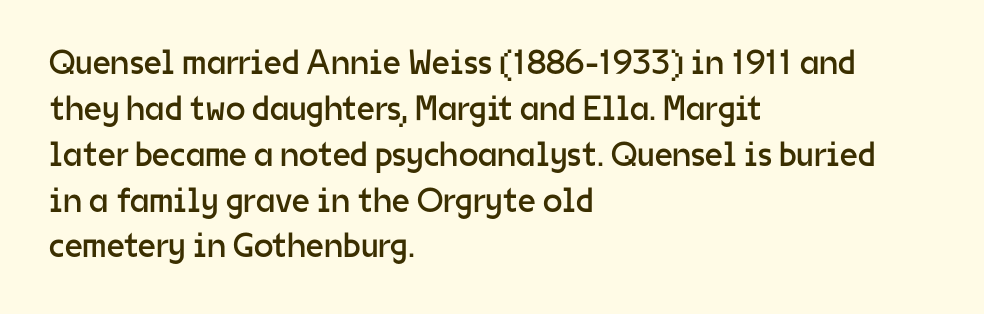
The image shows 35 px regular-weight sans-serif type, upright; set left-aligned, normal line spacing (1.31x), normal letter spacing, not underlined; low stroke contrast and a medium x-height.
